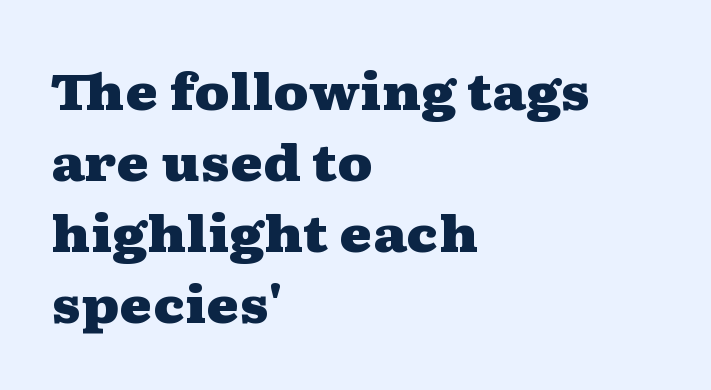
The image shows 50 px heavy, wide serif type, upright; set left-aligned, normal line spacing (1.42x), normal letter spacing, not underlined; medium stroke contrast and a medium x-height.
